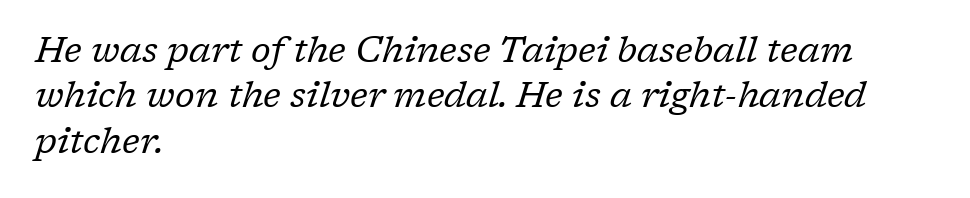
Q: Is the text bold? A: No.
Q: Is the text italic (slanted)? A: Yes, it leans right by about 17 degrees.
Q: Is the typeface a serif or a sans-serif typeface? A: Serif.
Q: Is the text underlined? A: No.
Q: How is the paragraph aligned? A: Left-aligned.
Q: Is the spacing between letters normal or unusually wide? A: Normal.
Q: Is the spacing between lines tight, normal or loose? A: Normal.
Q: Width (condensed, normal, or wide)? A: Normal.
Q: Stroke contrast? A: Low.
Q: x-height? A: Medium.
Q: Monospaced? A: No.
